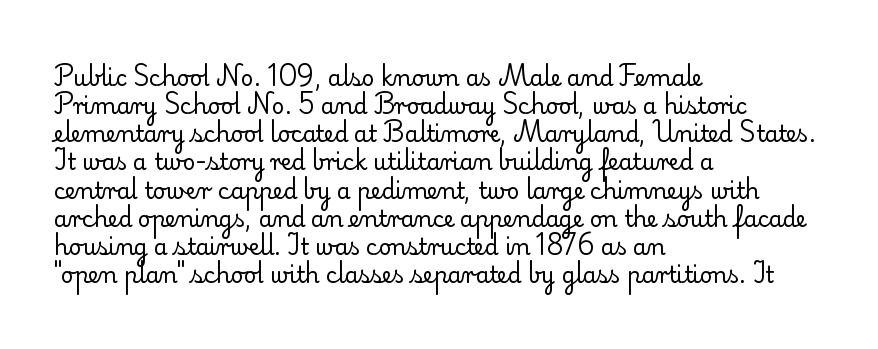
The image shows 22 px text type, upright; set left-aligned, normal line spacing (1.28x), normal letter spacing, not underlined.
